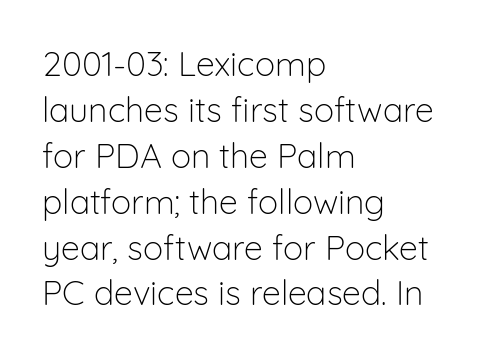
This sample is left-justified, so line endings fall wherever the words run out. Students, observe: this is what conventionally led text looks like. Bold? No — there's no thickening of the strokes. Beneath every word, the page is bare. You can tell it's not italic because the verticals are truly vertical. Tracking value appears to be zero — textbook default spacing.
